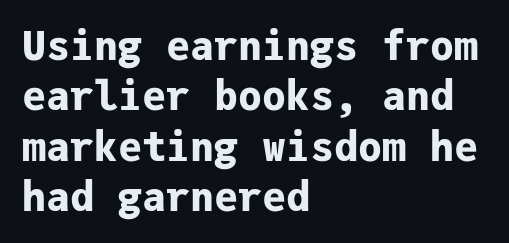
{"serif": "no", "italic": "no", "bold": "yes", "weight": "bold", "width": "normal", "stroke_contrast": "low", "x_height": "medium", "monospaced": "yes", "underline": "no", "align": "left", "line_spacing": "normal", "line_spacing_ratio": 1.26, "letter_spacing": "normal", "letter_spacing_em": 0.0, "glyph_px": 40}
